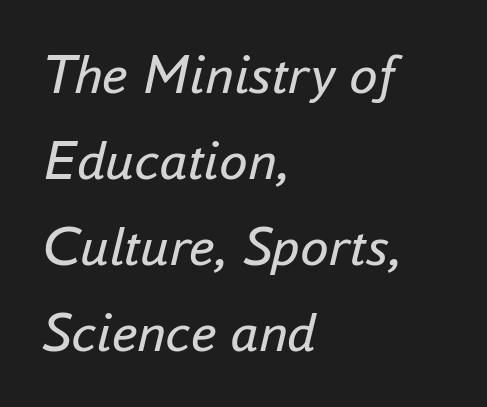
{"italic": "yes", "lean": "right", "slant_degrees": 16, "bold": "no", "weight": "regular", "width": "normal", "stroke_contrast": "low", "x_height": "small", "monospaced": "no", "underline": "no", "align": "left", "line_spacing": "normal", "line_spacing_ratio": 1.51, "letter_spacing": "normal", "letter_spacing_em": 0.0, "glyph_px": 57}
